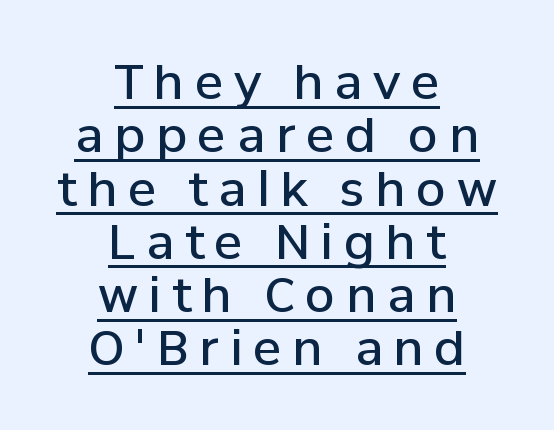
{"serif": "no", "italic": "no", "bold": "semi", "weight": "semibold", "width": "normal", "stroke_contrast": "low", "x_height": "medium", "monospaced": "no", "underline": "yes", "align": "center", "line_spacing": "tight", "line_spacing_ratio": 1.11, "letter_spacing": "wide", "letter_spacing_em": 0.22, "glyph_px": 48}
